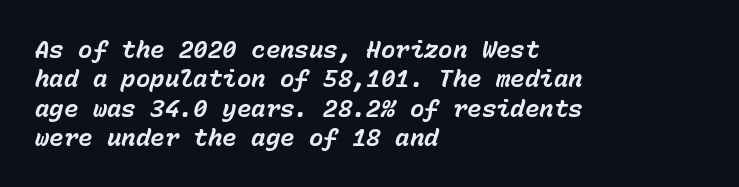
Is the type slanted? Yes — the strokes lean at a clear angle. Heavy, bold letterforms. Left-aligned paragraph, ragged on the right. The line texture is even and compact thanks to regular tracking. Each row of text sits above clean, open space.
